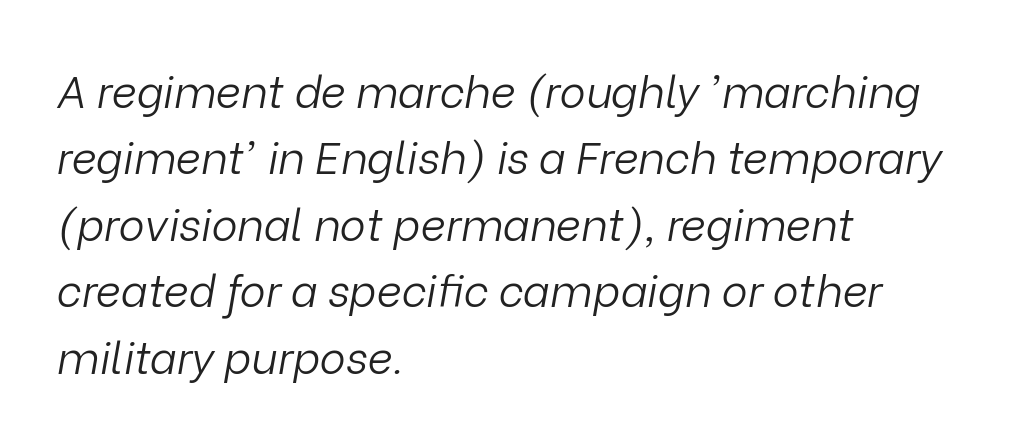
The image shows 44 px light type, italic (leaning right); set left-aligned, normal line spacing (1.51x), normal letter spacing, not underlined; low stroke contrast and a medium x-height.
